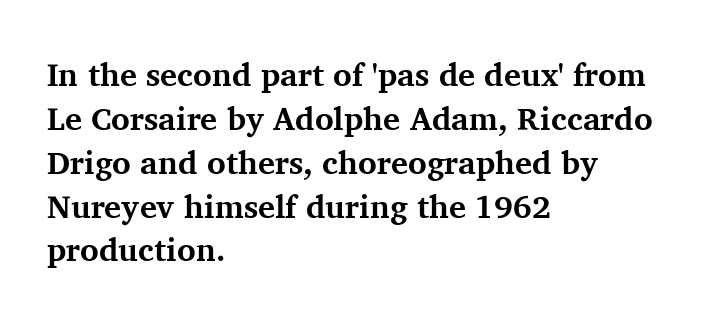
Q: Is the text bold? A: Yes.
Q: Is the text italic (slanted)? A: No, it is upright.
Q: Is the typeface a serif or a sans-serif typeface? A: Serif.
Q: Is the text underlined? A: No.
Q: How is the paragraph aligned? A: Left-aligned.
Q: Is the spacing between letters normal or unusually wide? A: Normal.
Q: Is the spacing between lines tight, normal or loose? A: Normal.
Q: Width (condensed, normal, or wide)? A: Normal.
Q: Stroke contrast? A: Medium.
Q: x-height? A: Medium.
Q: Monospaced? A: No.
